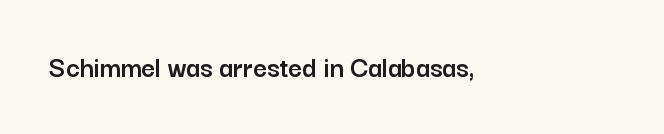
The image shows 30 px sans-serif type, upright; set normal letter spacing, not underlined; low stroke contrast and a medium x-height.
